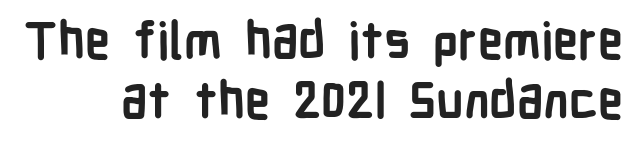
{"serif": "no", "italic": "no", "bold": "yes", "weight": "semibold", "width": "condensed", "stroke_contrast": "low", "x_height": "medium", "monospaced": "no", "underline": "no", "align": "right", "line_spacing_ratio": 1.2, "letter_spacing": "normal", "letter_spacing_em": 0.0, "glyph_px": 50}
